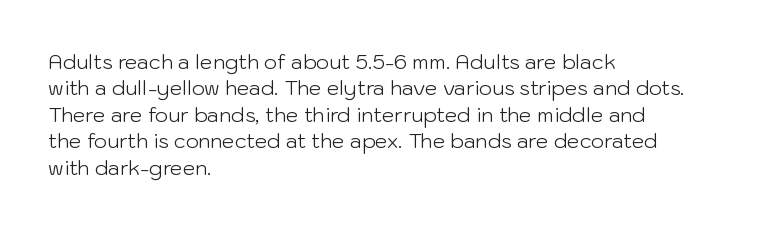
{"italic": "no", "bold": "no", "underline": "no", "align": "left", "line_spacing": "normal", "line_spacing_ratio": 1.32, "letter_spacing": "normal", "letter_spacing_em": 0.0, "glyph_px": 20}
